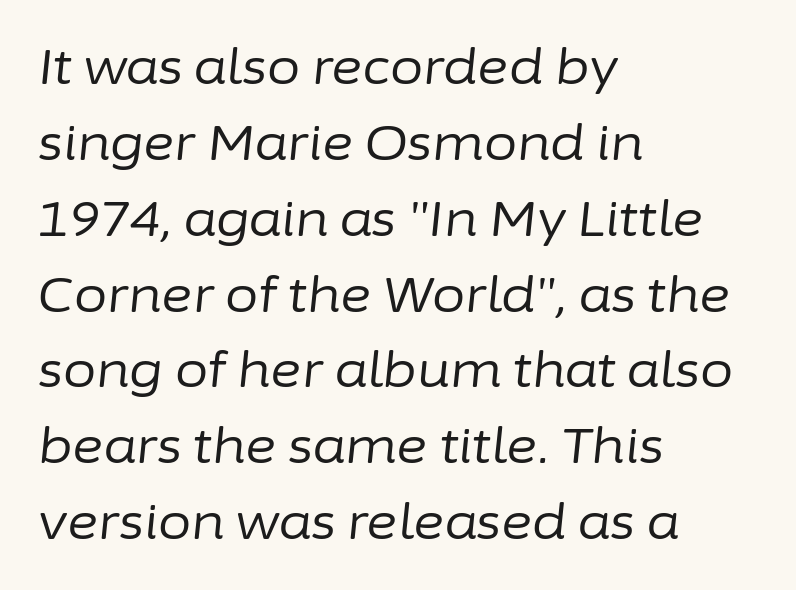
Q: Is the text bold? A: No.
Q: Is the text italic (slanted)? A: Yes, it leans right by about 6 degrees.
Q: Is the text underlined? A: No.
Q: How is the paragraph aligned? A: Left-aligned.
Q: Is the spacing between letters normal or unusually wide? A: Normal.
Q: Is the spacing between lines tight, normal or loose? A: Normal.
Q: Width (condensed, normal, or wide)? A: Normal.
Q: Stroke contrast? A: Low.
Q: x-height? A: Medium.
Q: Monospaced? A: No.
